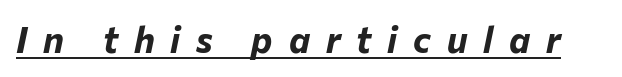
The image shows 36 px bold type, italic (leaning right); set unusually wide letter spacing (+0.44 em), underlined; low stroke contrast and a medium x-height.
